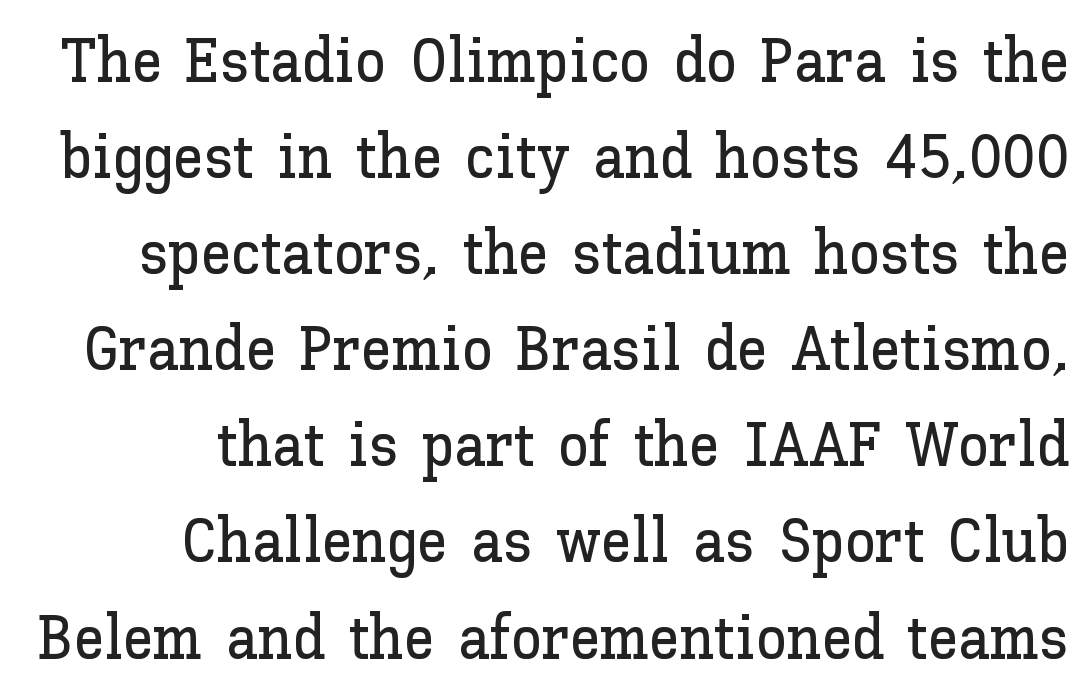
Q: Is the text italic (slanted)? A: No, it is upright.
Q: Is the text underlined? A: No.
Q: How is the paragraph aligned? A: Right-aligned.
Q: Is the spacing between letters normal or unusually wide? A: Normal.
Q: Is the spacing between lines tight, normal or loose? A: Normal.
Q: Width (condensed, normal, or wide)? A: Normal.
Q: Stroke contrast? A: Low.
Q: x-height? A: Medium.
Q: Monospaced? A: No.
